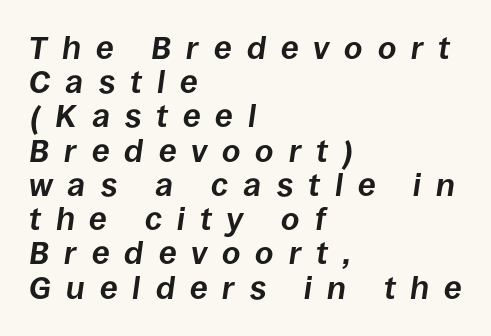
If you measured baseline to baseline, you'd find a short distance. Underlining? Definitely not there. Compared with a centered layout, this one pins lines to the left instead. This rendering widens character spacing well past its baseline value.
